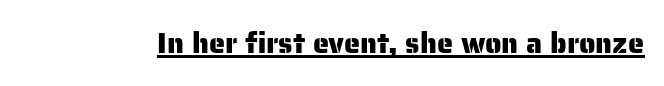
No feet cap the strokes, marking this as sans-serif type. Do the characters align in a grid? No, the font is proportional. Characters follow at the spacing the type designer built in. Glance below the letters and you will spot a drawn line. Nope, not italic — everything's standing straight.
